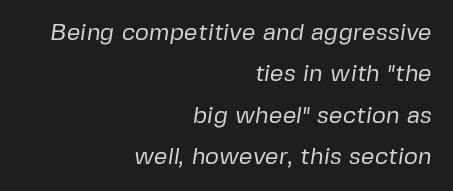
The image shows 24 px text type; set right-aligned, line spacing 1.72x, normal letter spacing, not underlined.
